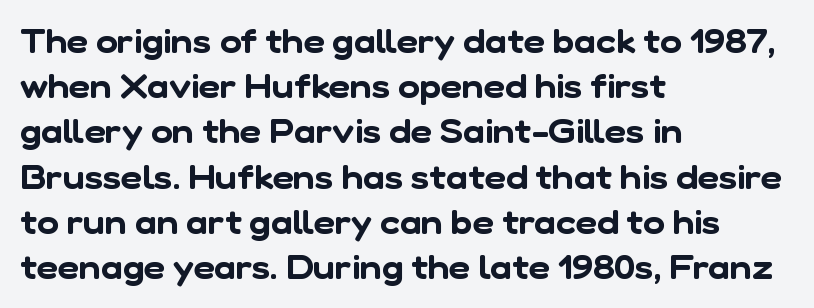
Q: Is the typeface a serif or a sans-serif typeface? A: Sans-serif.
Q: Is the text underlined? A: No.
Q: How is the paragraph aligned? A: Left-aligned.
Q: Is the spacing between letters normal or unusually wide? A: Normal.
Q: Is the spacing between lines tight, normal or loose? A: Normal.
Q: Width (condensed, normal, or wide)? A: Normal.
Q: Stroke contrast? A: Low.
Q: x-height? A: Medium.
Q: Monospaced? A: No.
